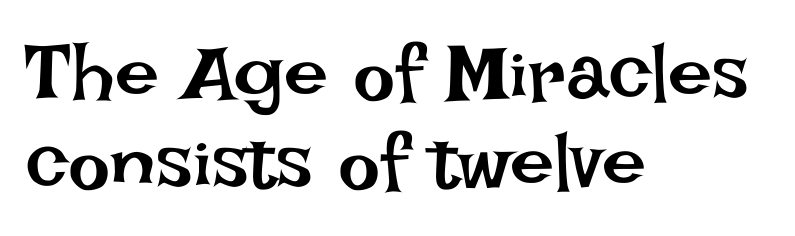
{"italic": "no", "bold": "no", "weight": "regular", "width": "normal", "stroke_contrast": "low", "x_height": "large", "monospaced": "no", "underline": "no", "align": "left", "line_spacing": "tight", "line_spacing_ratio": 1.13, "letter_spacing": "normal", "letter_spacing_em": 0.0, "glyph_px": 79}
